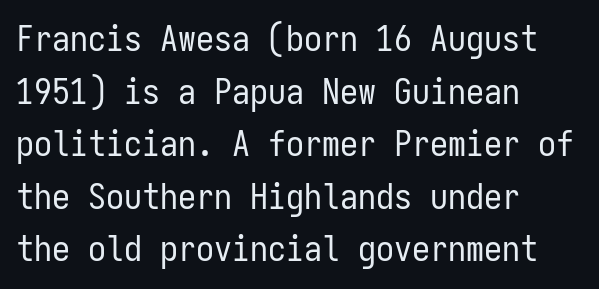
{"serif": "no", "italic": "no", "bold": "no", "weight": "regular", "width": "condensed", "stroke_contrast": "low", "x_height": "medium", "monospaced": "yes", "underline": "no", "align": "left", "line_spacing": "normal", "line_spacing_ratio": 1.46, "letter_spacing": "normal", "letter_spacing_em": 0.0, "glyph_px": 36}
